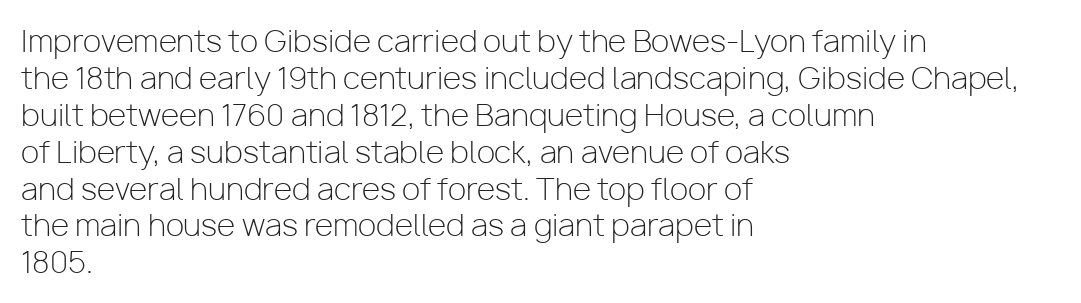
The image shows 30 px light sans-serif type, upright; set left-aligned, line spacing 1.23x, normal letter spacing, not underlined; low stroke contrast and a medium x-height.
